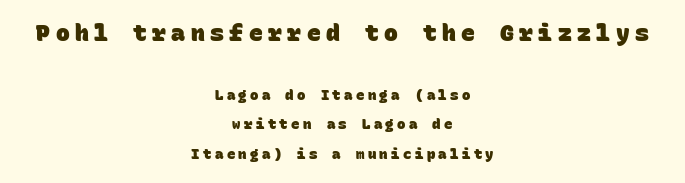
Words appear elongated and porous because spacing is wide. Notice the wide empty band between every row — that's loose leading. The whitespace from short lines is split evenly between both sides. You'd pick this weight for a headline — it's a proper bold. The block sitting higher on the canvas is the one with enlarged characters. Decoration check: the copy has no underline.
